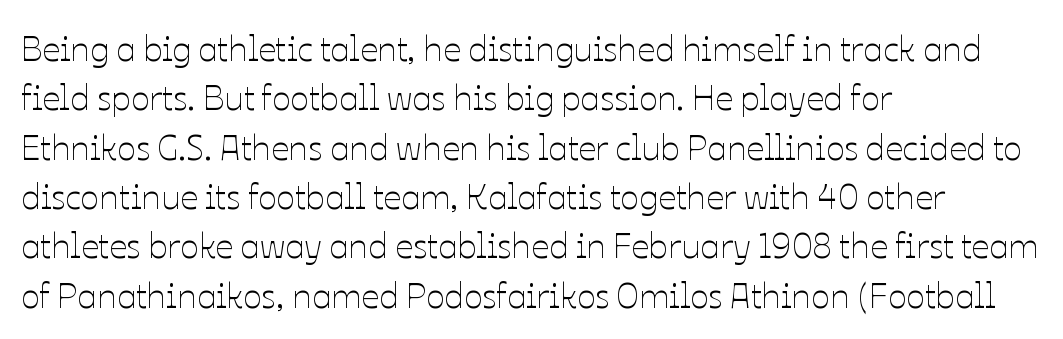
This is roman type, the default non-slanted kind. The rendering uses a moderate line-height, typical for paragraphs. You could call the tracking neutral — neither tight nor loose. The weight tops out at a normal text grade. These lines are set flush left with a ragged right edge.
